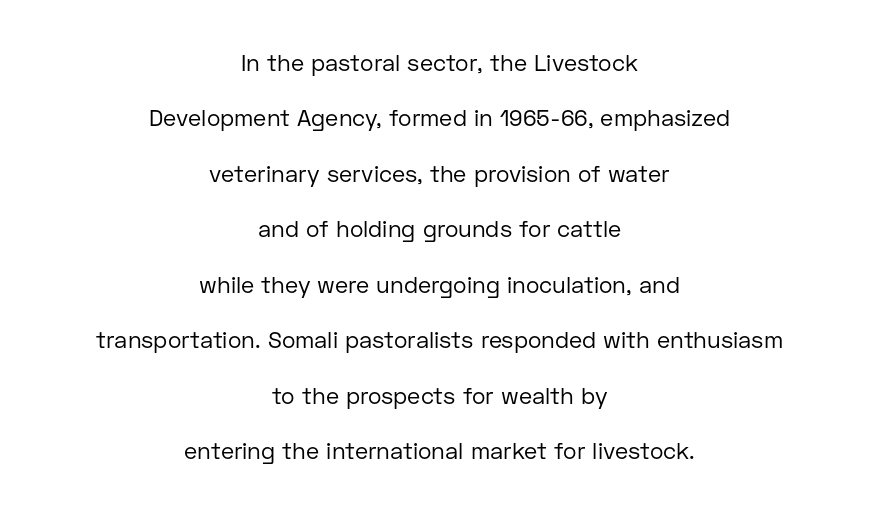
The image shows 23 px text type, upright; set centered, loose line spacing (2.41x), normal letter spacing, not underlined.
